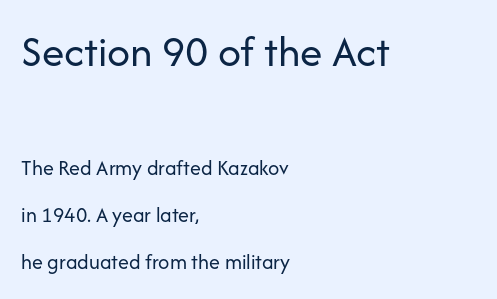
Q: Is the text bold? A: No.
Q: Is the text italic (slanted)? A: No, it is upright.
Q: Is the typeface a serif or a sans-serif typeface? A: Sans-serif.
Q: Is the text underlined? A: No.
Q: How is the paragraph aligned? A: Left-aligned.
Q: Is the spacing between letters normal or unusually wide? A: Normal.
Q: Is the spacing between lines tight, normal or loose? A: Loose.
Q: Which block of text is set in a larger size, the first (top) or the second (bottom)? A: The first (top) one.
Q: Width (condensed, normal, or wide)? A: Normal.
Q: Stroke contrast? A: Low.
Q: x-height? A: Medium.
Q: Monospaced? A: No.
